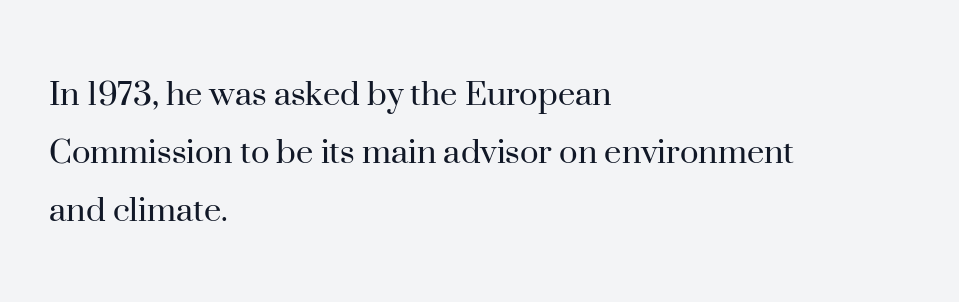
Notice how the passage keeps a crisp vertical edge on the left only. Characters follow at the spacing the type designer built in. Descenders hang freely into open space. The characters display serif detailing at their extremities. Nope, not italic — everything's standing straight. Horizontal bands of white between lines are of average thickness.
